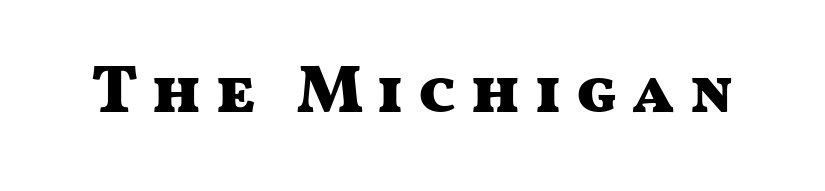
The image shows 66 px heavy, wide sans-serif type, upright; set unusually wide letter spacing (+0.2 em), not underlined; medium stroke contrast and a medium x-height.
